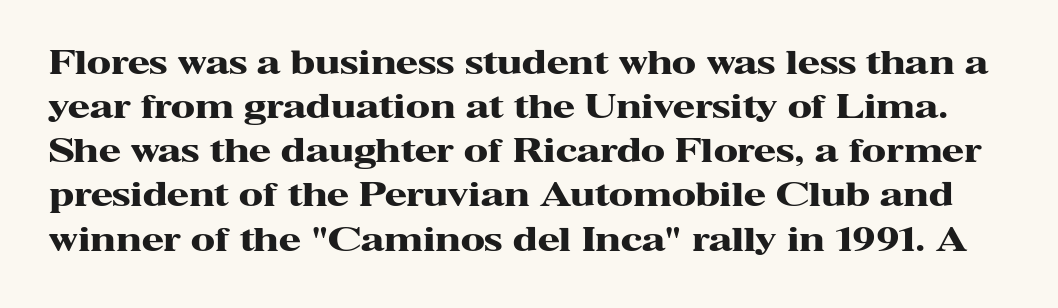
The image shows 32 px heavy, wide serif type, upright; set normal line spacing (1.38x), normal letter spacing, not underlined; high stroke contrast and a medium x-height.
